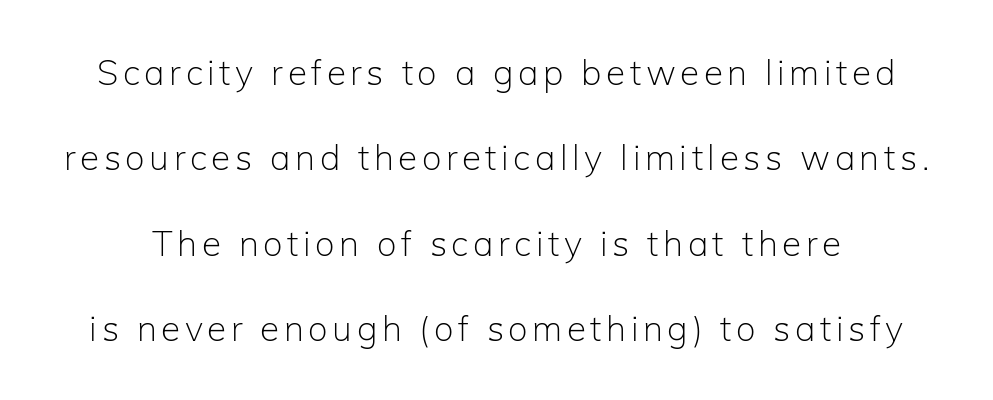
The cut favours lightness, reaching ordinary text weight at its darkest. To sum up the face: it is a sans, with no serifs. How would I describe the line gaps? Wide and relaxed. Honestly, there is no underline to notice here at all. Style check: upright.
